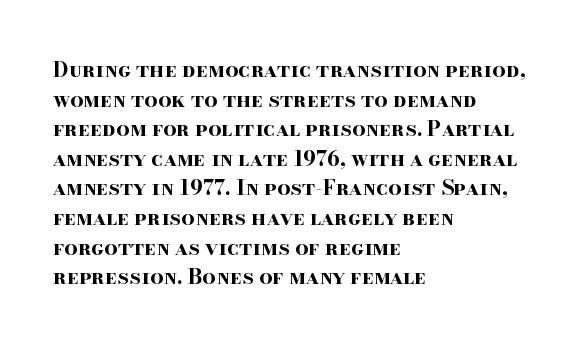
Q: Is the text bold? A: Yes.
Q: Is the text italic (slanted)? A: No, it is upright.
Q: Is the text underlined? A: No.
Q: How is the paragraph aligned? A: Left-aligned.
Q: Is the spacing between letters normal or unusually wide? A: Normal.
Q: Is the spacing between lines tight, normal or loose? A: Normal.
